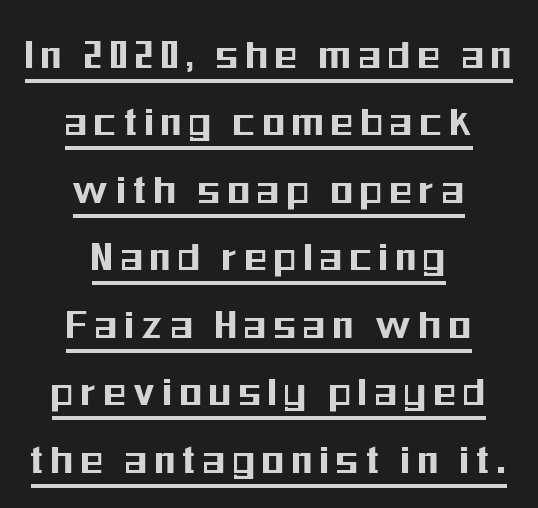
Spacing verdict: proportional, widths tailored to each character. Horizontal bands of white between lines are of average thickness. Every word sits above its own underline. Note: no serifs on the glyphs. When letters stand straight like this, we call the style roman or upright.
